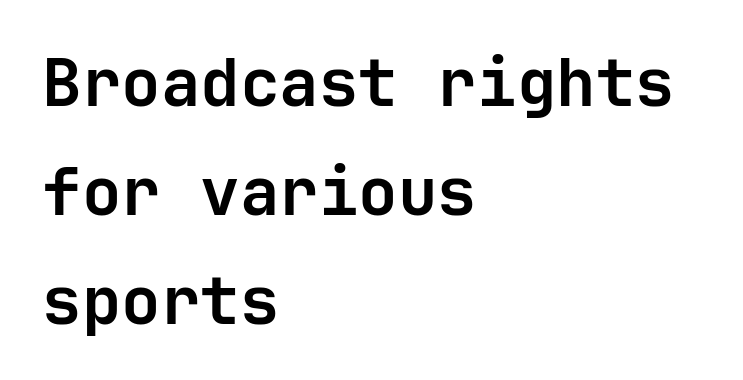
Q: Is the text bold? A: Yes.
Q: Is the text italic (slanted)? A: No, it is upright.
Q: Is the typeface a serif or a sans-serif typeface? A: Sans-serif.
Q: Is the text underlined? A: No.
Q: How is the paragraph aligned? A: Left-aligned.
Q: Is the spacing between letters normal or unusually wide? A: Normal.
Q: Is the spacing between lines tight, normal or loose? A: Normal.
Q: Width (condensed, normal, or wide)? A: Normal.
Q: Stroke contrast? A: Low.
Q: x-height? A: Medium.
